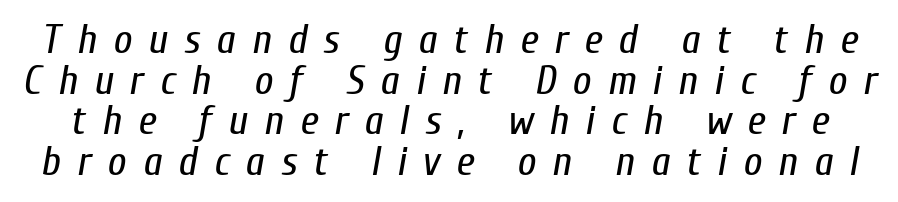
{"italic": "yes", "lean": "right", "slant_degrees": 10, "bold": "no", "weight": "regular", "width": "condensed", "stroke_contrast": "low", "x_height": "medium", "monospaced": "no", "underline": "no", "line_spacing": "tight", "line_spacing_ratio": 0.99, "letter_spacing": "wide", "letter_spacing_em": 0.4, "glyph_px": 41}
